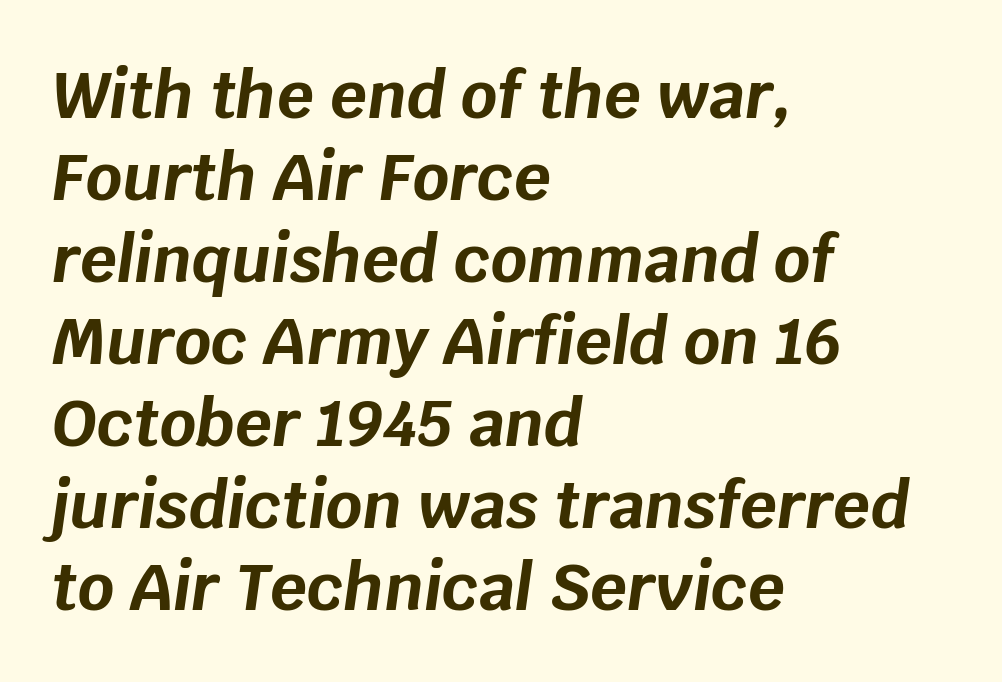
This sample has the flowing, uneven cadence of proportional lettering. Each word holds together tightly as a unit, with standard inter-letter gaps. The lines are quadded left. The space beneath each line is pristine and unruled. Line spacing here is normal.
